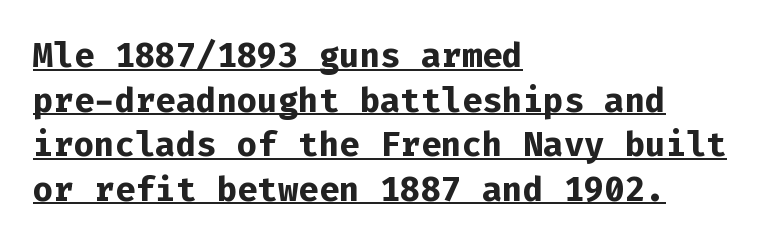
{"serif": "no", "italic": "no", "bold": "yes", "weight": "bold", "width": "normal", "stroke_contrast": "low", "x_height": "medium", "monospaced": "yes", "underline": "yes", "align": "left", "line_spacing": "normal", "line_spacing_ratio": 1.31, "letter_spacing": "normal", "letter_spacing_em": 0.0, "glyph_px": 34}
